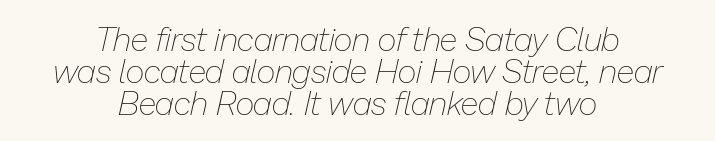
The image shows 33 px thin type, italic (leaning right); set centered, tight line spacing (0.97x), normal letter spacing, not underlined; low stroke contrast and a medium x-height.
